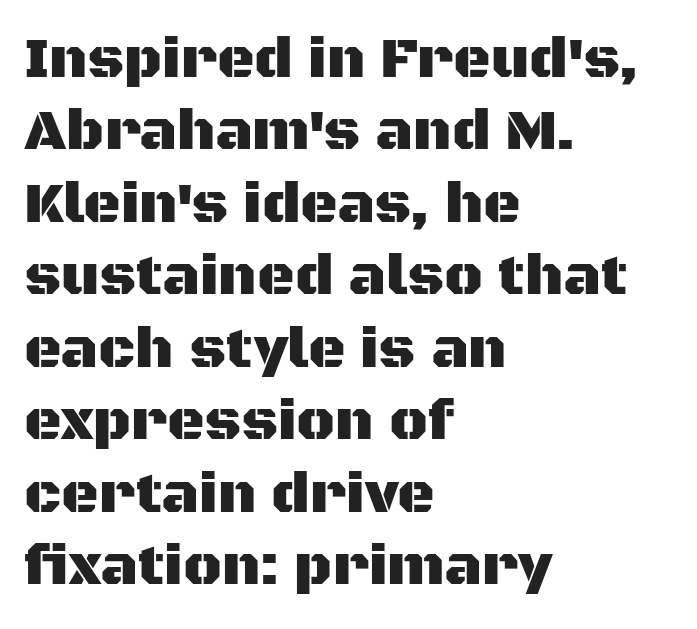
The space directly below the letters is spotless. The glyphs in this specimen are sans serif. This sample is left-justified, so line endings fall wherever the words run out. Rendered with straight, roman letterforms. Baseline-to-baseline distance is the conventional proportion of letter height. Note the varied advance widths — an 'i' is clearly narrower than an 'm'.
